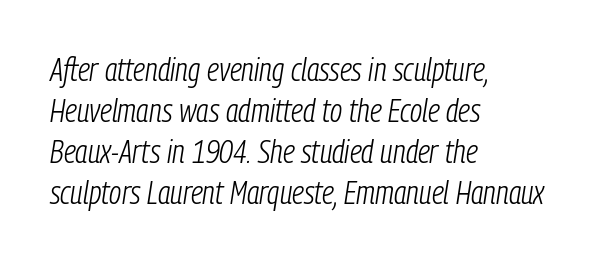
The image shows 32 px light, condensed type, italic (leaning right); set left-aligned, normal line spacing (1.28x), normal letter spacing, not underlined; low stroke contrast and a medium x-height.
